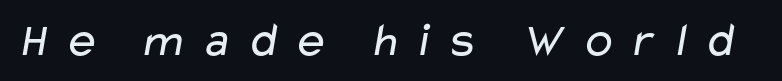
Q: Is the text bold? A: No.
Q: Is the typeface a serif or a sans-serif typeface? A: Sans-serif.
Q: Is the text underlined? A: No.
Q: Is the spacing between letters normal or unusually wide? A: Unusually wide.
Q: Width (condensed, normal, or wide)? A: Wide.
Q: Stroke contrast? A: Low.
Q: x-height? A: Medium.
Q: Monospaced? A: No.
